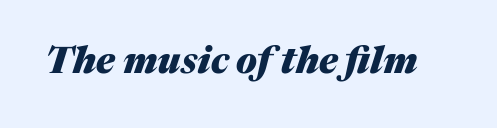
Emphasis-style slanted type is in use. Proportional: the letters do not fall into vertical columns. The typesetting leans heavy: a genuine bold. The line texture is even and compact thanks to regular tracking.
